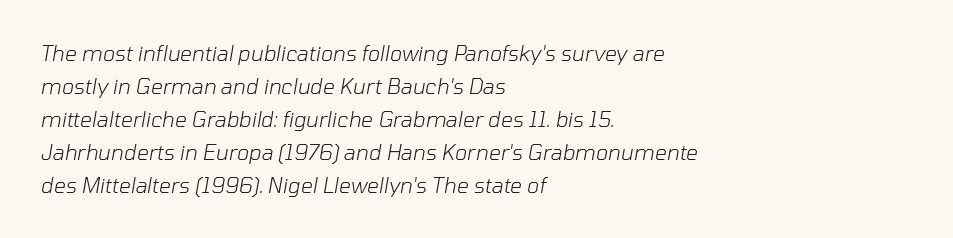
{"italic": "yes", "lean": "right", "slant_degrees": 10, "bold": "no", "underline": "no", "align": "left", "line_spacing": "normal", "line_spacing_ratio": 1.57, "letter_spacing": "normal", "letter_spacing_em": 0.0, "glyph_px": 21}
